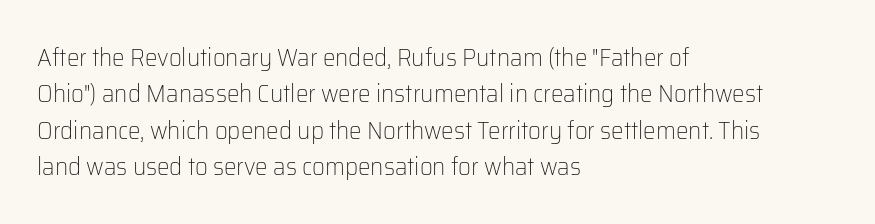
The image shows 25 px text type, upright; set left-aligned, normal line spacing (1.46x), normal letter spacing, not underlined.
